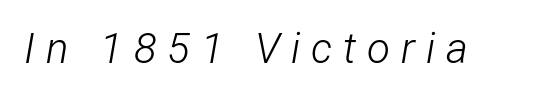
Q: Is the text bold? A: No.
Q: Is the text italic (slanted)? A: Yes, it leans right by about 12 degrees.
Q: Is the text underlined? A: No.
Q: Is the spacing between letters normal or unusually wide? A: Unusually wide.
Q: Width (condensed, normal, or wide)? A: Condensed.
Q: Stroke contrast? A: Low.
Q: x-height? A: Medium.
Q: Monospaced? A: No.
